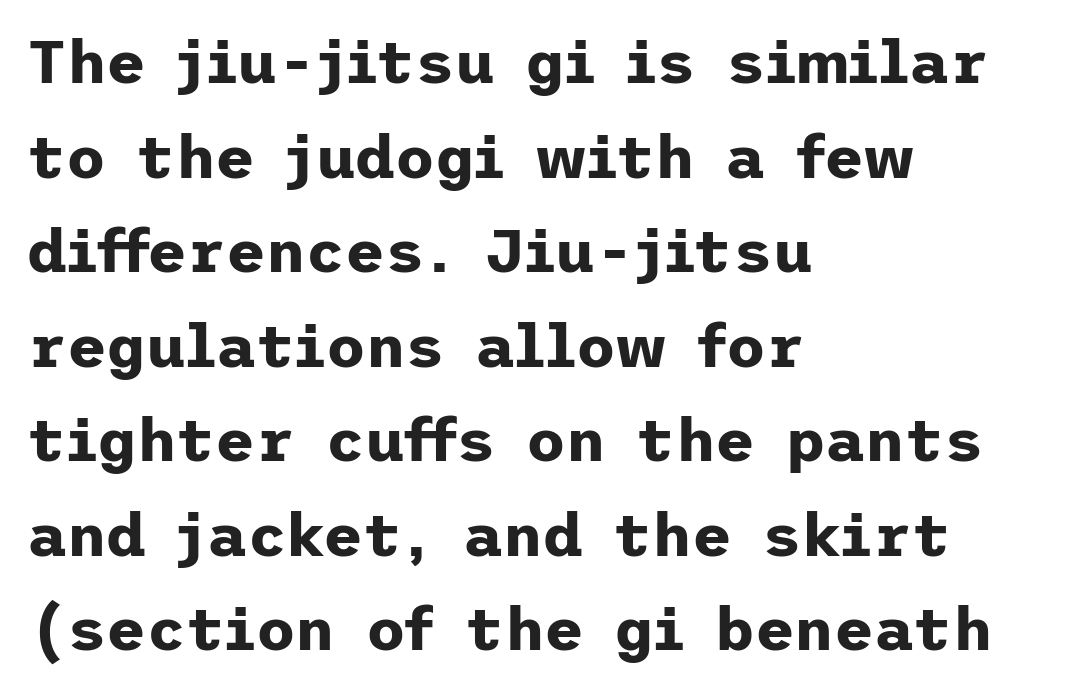
{"serif": "no", "italic": "no", "bold": "yes", "weight": "bold", "width": "normal", "stroke_contrast": "low", "x_height": "medium", "underline": "no", "align": "left", "line_spacing": "normal", "line_spacing_ratio": 1.55, "letter_spacing": "normal", "letter_spacing_em": 0.0, "glyph_px": 61}
